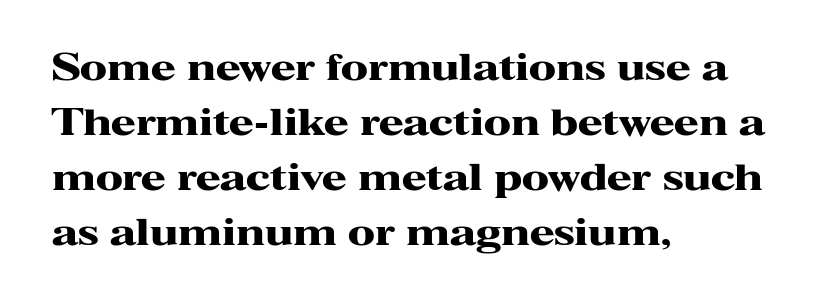
The image shows 36 px heavy, wide serif type, upright; set left-aligned, normal line spacing (1.53x), normal letter spacing, not underlined; high stroke contrast and a medium x-height.
